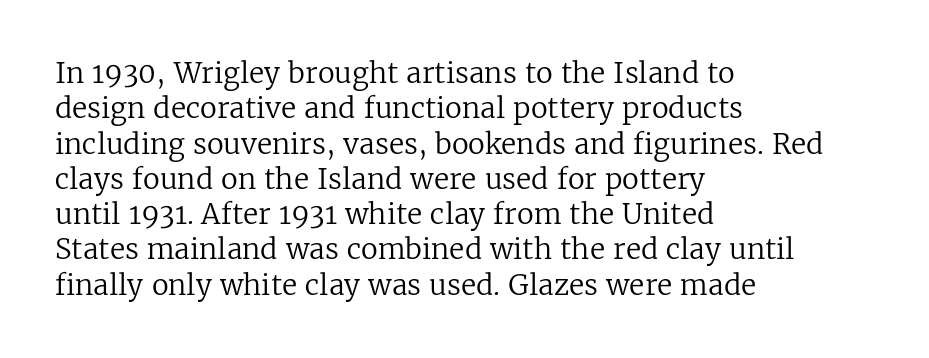
Q: Is the text bold? A: No.
Q: Is the text italic (slanted)? A: No, it is upright.
Q: Is the typeface a serif or a sans-serif typeface? A: Serif.
Q: Is the text underlined? A: No.
Q: How is the paragraph aligned? A: Left-aligned.
Q: Is the spacing between letters normal or unusually wide? A: Normal.
Q: Is the spacing between lines tight, normal or loose? A: Normal.
Q: Width (condensed, normal, or wide)? A: Normal.
Q: Stroke contrast? A: Low.
Q: x-height? A: Medium.
Q: Monospaced? A: No.
